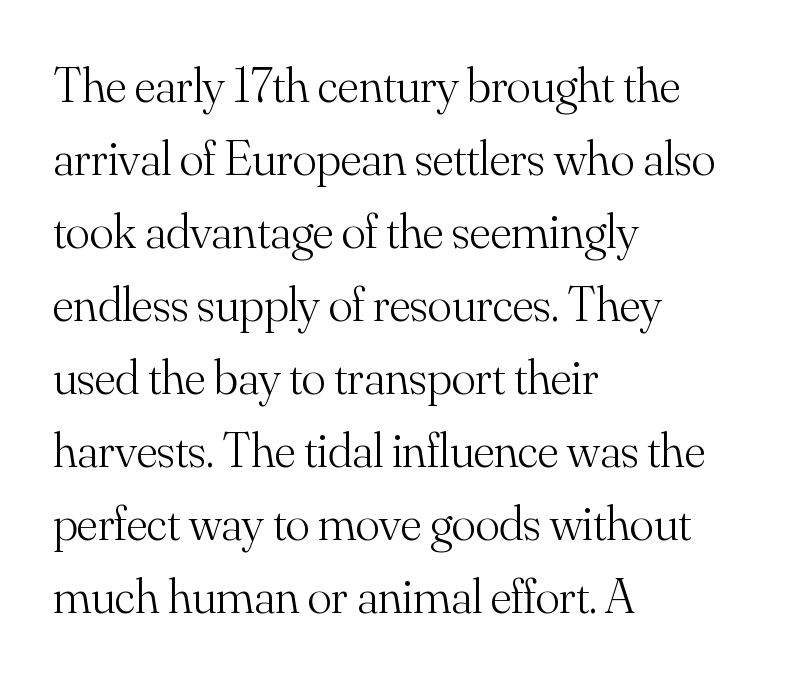
{"serif": "yes", "italic": "no", "bold": "no", "weight": "light", "width": "normal", "stroke_contrast": "medium", "x_height": "small", "monospaced": "no", "underline": "no", "align": "left", "line_spacing": "normal", "line_spacing_ratio": 1.46, "letter_spacing": "normal", "letter_spacing_em": 0.0, "glyph_px": 50}
